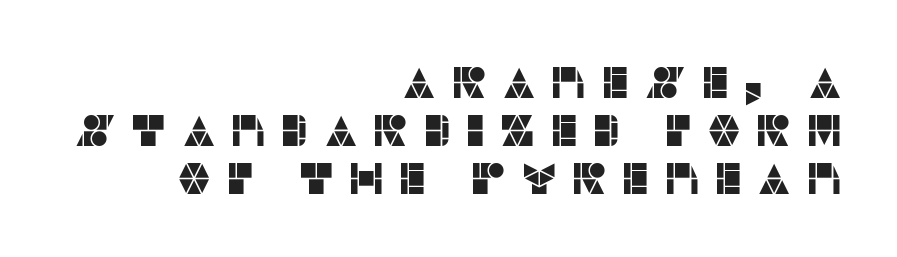
Q: Is the text italic (slanted)? A: No, it is upright.
Q: Is the typeface a serif or a sans-serif typeface? A: Sans-serif.
Q: Is the text underlined? A: No.
Q: How is the paragraph aligned? A: Right-aligned.
Q: Is the spacing between letters normal or unusually wide? A: Unusually wide.
Q: Is the spacing between lines tight, normal or loose? A: Tight.
Q: Width (condensed, normal, or wide)? A: Normal.
Q: Stroke contrast? A: Low.
Q: x-height? A: Large.
Q: Monospaced? A: No.
